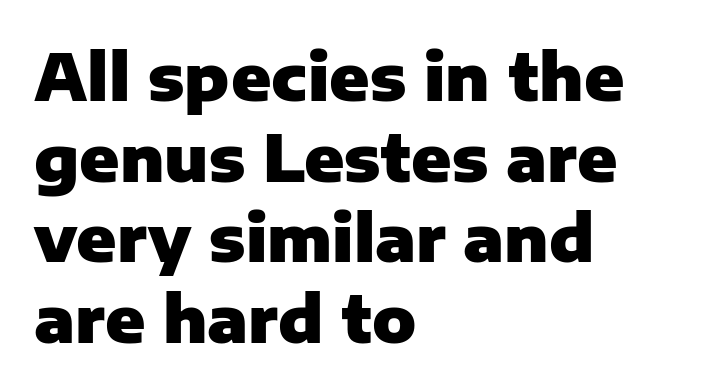
{"serif": "no", "italic": "no", "bold": "yes", "weight": "heavy", "width": "normal", "stroke_contrast": "low", "x_height": "medium", "monospaced": "no", "underline": "no", "align": "left", "line_spacing_ratio": 1.24, "letter_spacing": "normal", "letter_spacing_em": 0.0, "glyph_px": 65}
